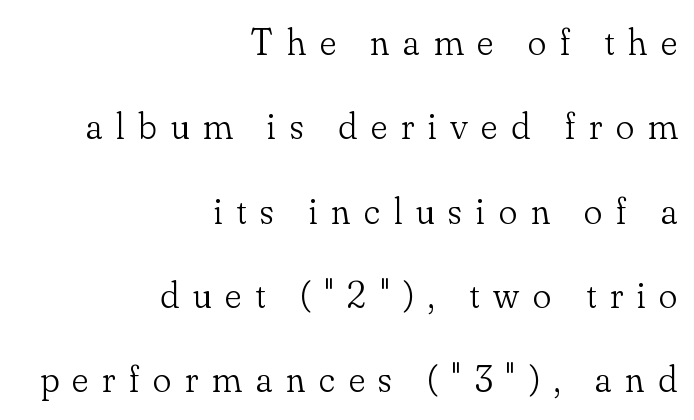
A typesetter would label this face a serif. These lines are set flush right with a ragged left edge. Descender tails drop into unmarked territory. Weight: not bold — regular or lighter. Here the designer chose a conventional face with non-uniform glyph widths.
